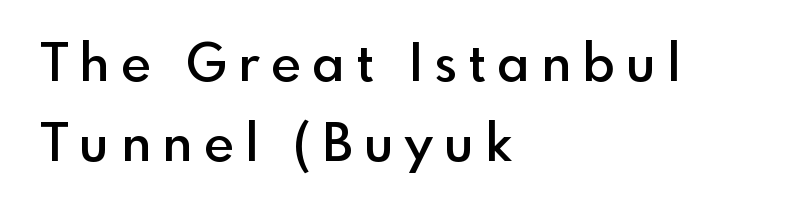
Q: Is the text bold? A: Semi-bold.
Q: Is the text italic (slanted)? A: No, it is upright.
Q: Is the typeface a serif or a sans-serif typeface? A: Sans-serif.
Q: Is the text underlined? A: No.
Q: How is the paragraph aligned? A: Left-aligned.
Q: Is the spacing between letters normal or unusually wide? A: Unusually wide.
Q: Is the spacing between lines tight, normal or loose? A: Normal.
Q: Width (condensed, normal, or wide)? A: Normal.
Q: x-height? A: Small.
Q: Monospaced? A: No.
